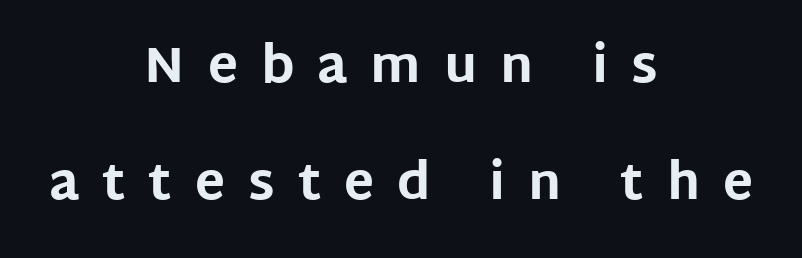
The strip under each line holds only bare page. Someone cranked the tracking dial way up on this one. The designer went with a sans here, leaving each stem footless. A dark, heavy texture on the line: the type is bold. Here the designer chose a conventional face with non-uniform glyph widths.
